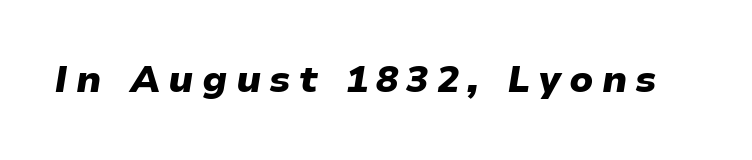
Q: Is the text bold? A: Yes.
Q: Is the text italic (slanted)? A: Yes, it leans right by about 9 degrees.
Q: Is the text underlined? A: No.
Q: Is the spacing between letters normal or unusually wide? A: Unusually wide.
Q: Width (condensed, normal, or wide)? A: Wide.
Q: Stroke contrast? A: Low.
Q: x-height? A: Medium.
Q: Monospaced? A: No.
